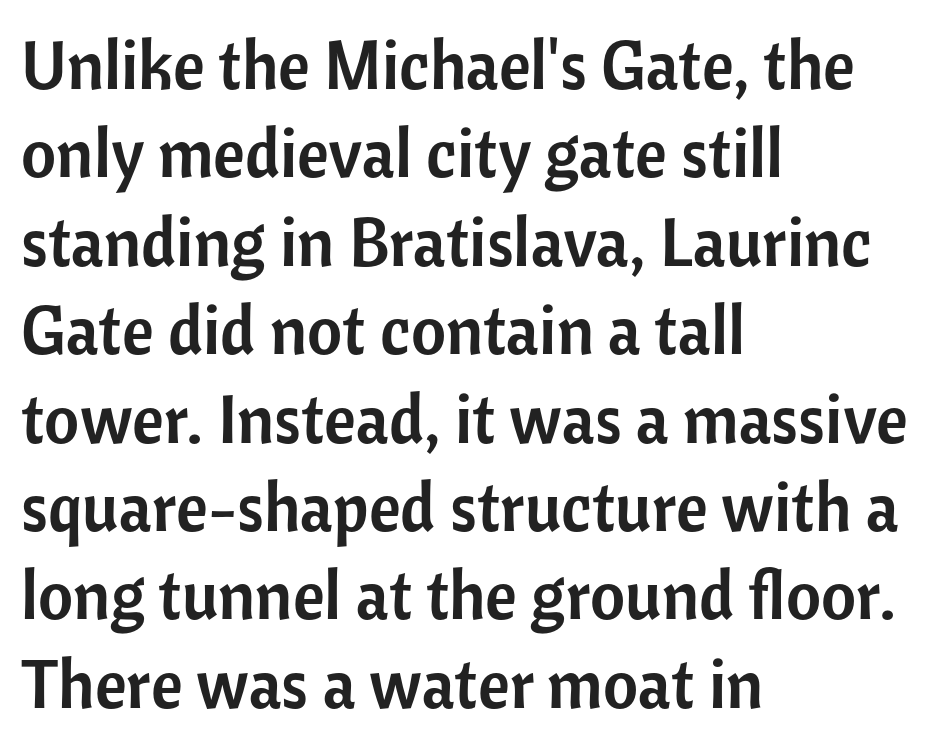
Q: Is the text italic (slanted)? A: No, it is upright.
Q: Is the typeface a serif or a sans-serif typeface? A: Sans-serif.
Q: Is the text underlined? A: No.
Q: How is the paragraph aligned? A: Left-aligned.
Q: Is the spacing between letters normal or unusually wide? A: Normal.
Q: Is the spacing between lines tight, normal or loose? A: Normal.
Q: Width (condensed, normal, or wide)? A: Normal.
Q: Stroke contrast? A: Low.
Q: x-height? A: Medium.
Q: Monospaced? A: No.
